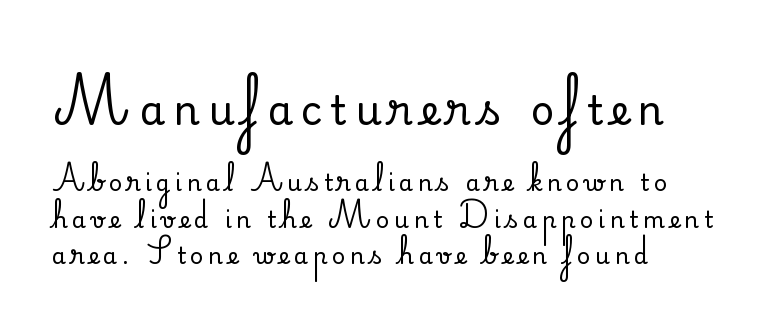
The composition opens big and finishes small. This is roman type, the default non-slanted kind. Each letter keeps its own natural width here, so spacing adapts to shape. Type without underlining. The lines in this sample share a left origin and differ only in where they stop.
